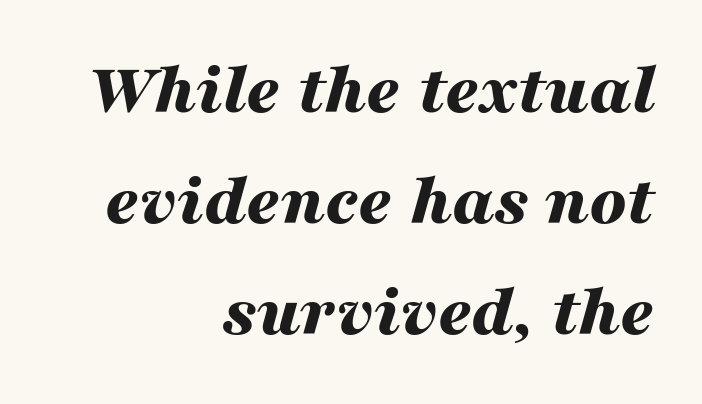
Q: Is the text bold? A: Yes.
Q: Is the text italic (slanted)? A: Yes, it leans right by about 16 degrees.
Q: Is the text underlined? A: No.
Q: How is the paragraph aligned? A: Right-aligned.
Q: Is the spacing between letters normal or unusually wide? A: Normal.
Q: Is the spacing between lines tight, normal or loose? A: Normal.
Q: Width (condensed, normal, or wide)? A: Wide.
Q: Stroke contrast? A: Medium.
Q: x-height? A: Medium.
Q: Monospaced? A: No.
